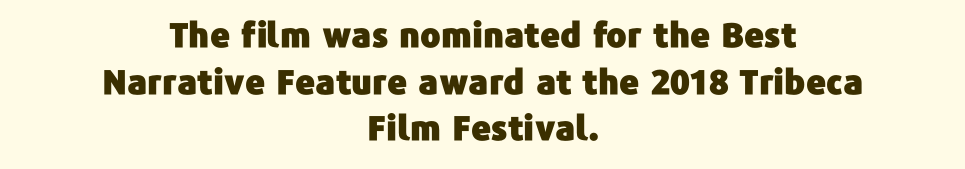
{"serif": "no", "italic": "no", "width": "normal", "stroke_contrast": "low", "x_height": "medium", "monospaced": "no", "underline": "no", "align": "center", "line_spacing": "normal", "line_spacing_ratio": 1.37, "letter_spacing": "normal", "letter_spacing_em": 0.0, "glyph_px": 34}
